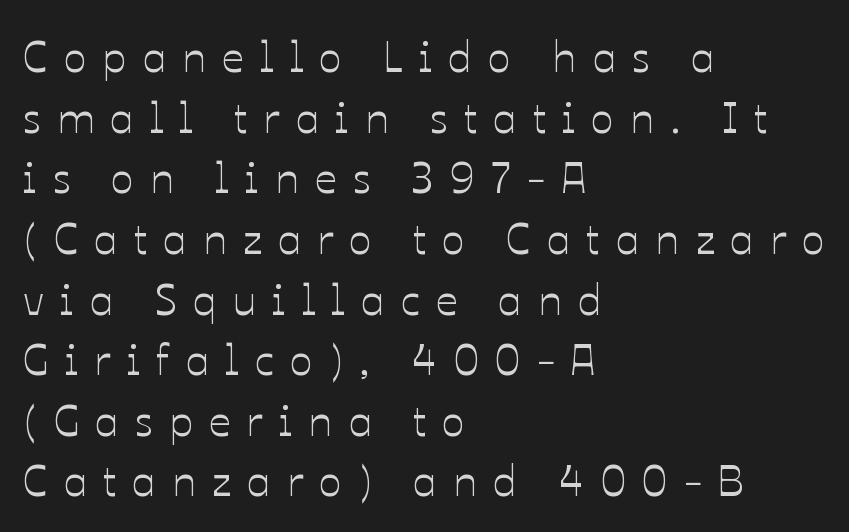
Q: Is the text italic (slanted)? A: No, it is upright.
Q: Is the text underlined? A: No.
Q: How is the paragraph aligned? A: Left-aligned.
Q: Is the spacing between letters normal or unusually wide? A: Unusually wide.
Q: Is the spacing between lines tight, normal or loose? A: Normal.
Q: Width (condensed, normal, or wide)? A: Normal.
Q: Stroke contrast? A: Low.
Q: x-height? A: Medium.
Q: Monospaced? A: No.
